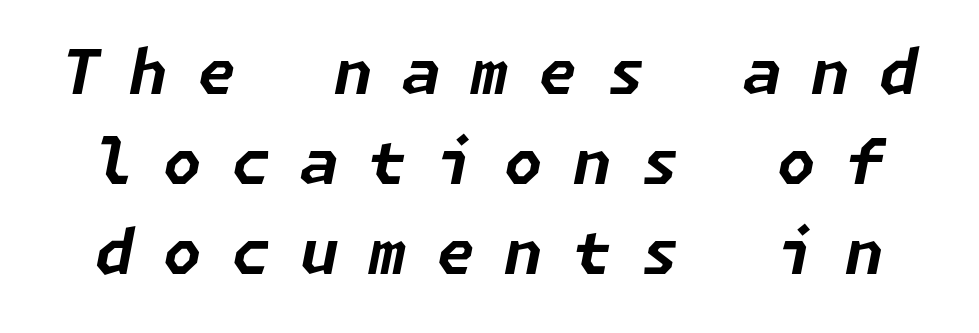
The image shows 62 px bold type, italic (leaning right); set normal line spacing (1.45x), unusually wide letter spacing (+0.48 em), not underlined; low stroke contrast and a medium x-height.
